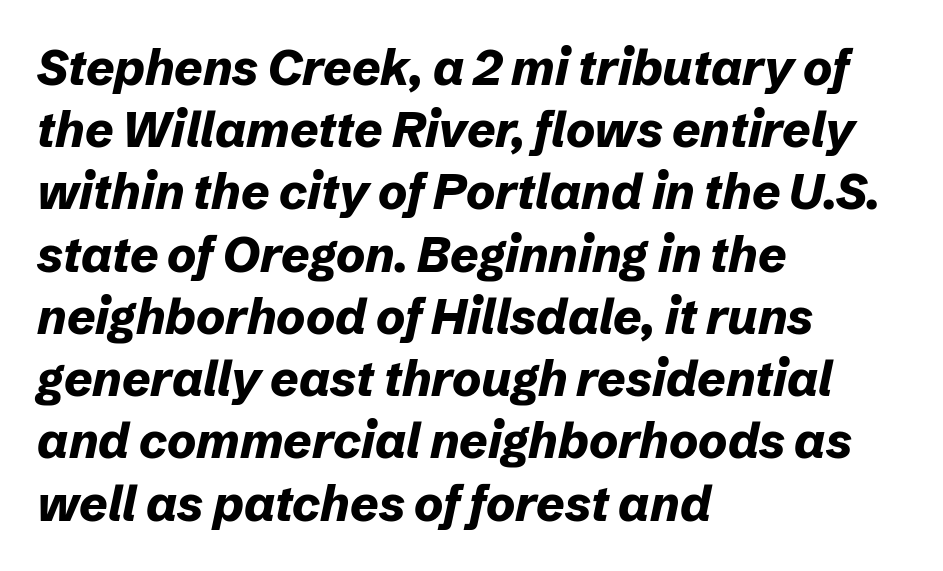
Q: Is the text bold? A: Yes.
Q: Is the text italic (slanted)? A: Yes, it leans right by about 12 degrees.
Q: Is the text underlined? A: No.
Q: How is the paragraph aligned? A: Left-aligned.
Q: Is the spacing between letters normal or unusually wide? A: Normal.
Q: Is the spacing between lines tight, normal or loose? A: Normal.
Q: Width (condensed, normal, or wide)? A: Normal.
Q: Stroke contrast? A: Low.
Q: x-height? A: Medium.
Q: Monospaced? A: No.
